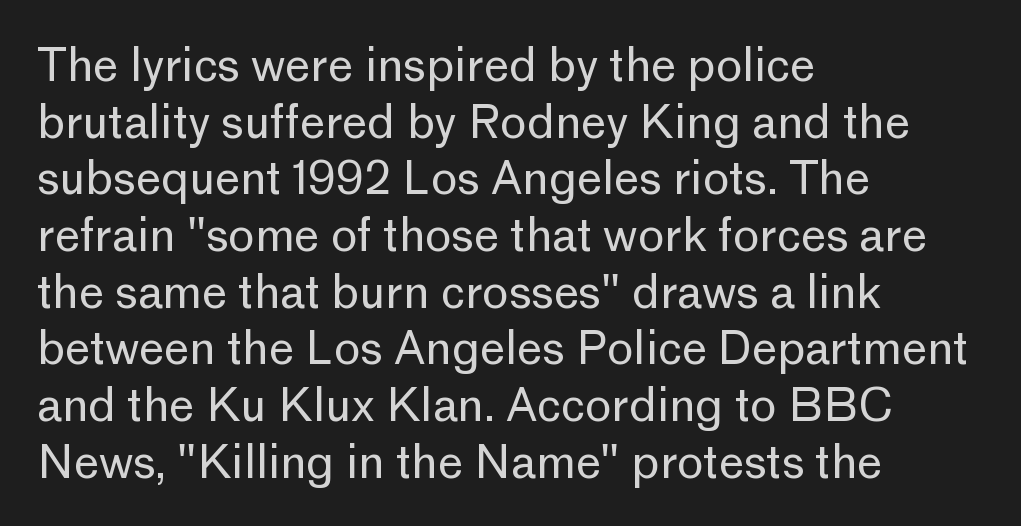
Q: Is the text bold? A: No.
Q: Is the text italic (slanted)? A: No, it is upright.
Q: Is the typeface a serif or a sans-serif typeface? A: Sans-serif.
Q: Is the text underlined? A: No.
Q: How is the paragraph aligned? A: Left-aligned.
Q: Is the spacing between letters normal or unusually wide? A: Normal.
Q: Is the spacing between lines tight, normal or loose? A: Normal.
Q: Width (condensed, normal, or wide)? A: Normal.
Q: Stroke contrast? A: Low.
Q: x-height? A: Medium.
Q: Monospaced? A: No.
